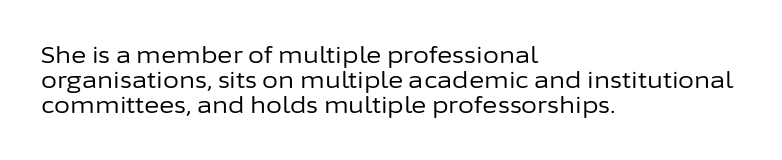
{"italic": "no", "bold": "no", "underline": "no", "align": "left", "line_spacing": "tight", "line_spacing_ratio": 1.09, "letter_spacing": "normal", "letter_spacing_em": 0.0, "glyph_px": 23}
